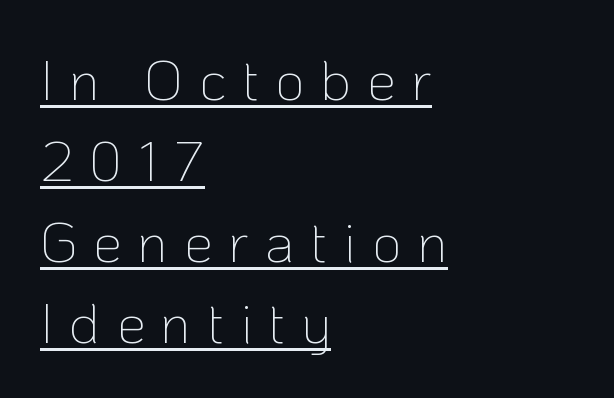
{"serif": "no", "italic": "no", "bold": "no", "weight": "thin", "width": "normal", "stroke_contrast": "low", "x_height": "medium", "monospaced": "no", "underline": "yes", "align": "left", "line_spacing": "normal", "line_spacing_ratio": 1.42, "letter_spacing": "wide", "letter_spacing_em": 0.28, "glyph_px": 57}
